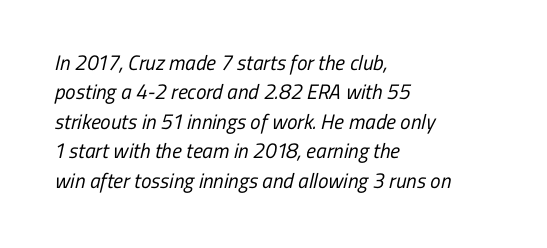
The image shows 21 px text type; set left-aligned, normal line spacing (1.4x), normal letter spacing, not underlined.
